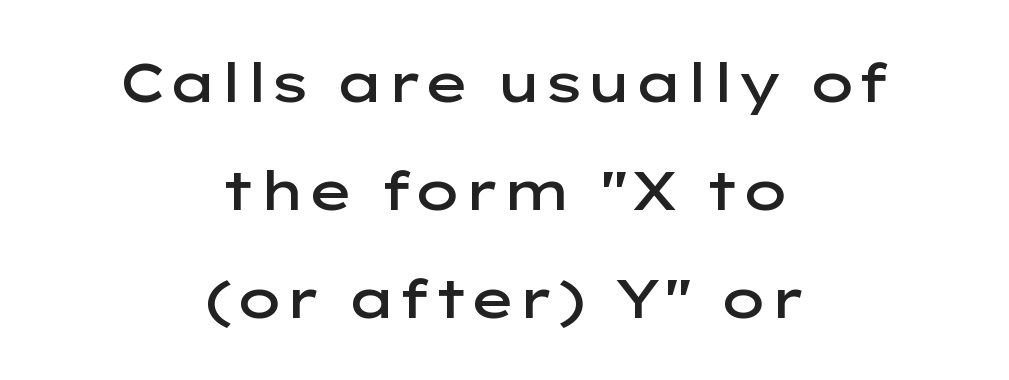
{"serif": "no", "italic": "no", "bold": "semi", "weight": "semibold", "width": "wide", "stroke_contrast": "low", "x_height": "medium", "monospaced": "no", "underline": "no", "align": "center", "line_spacing": "loose", "line_spacing_ratio": 2.0, "letter_spacing": "normal", "letter_spacing_em": 0.0, "glyph_px": 54}
